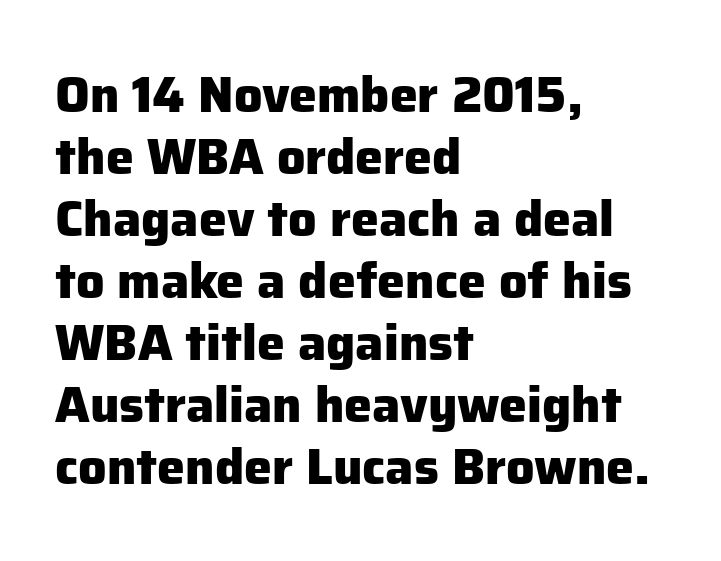
The image shows 50 px heavy sans-serif type, upright; set left-aligned, line spacing 1.24x, normal letter spacing, not underlined; low stroke contrast and a medium x-height.
